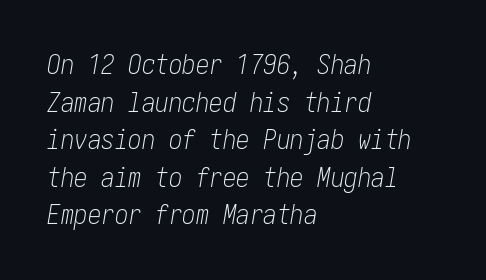
{"italic": "yes", "lean": "right", "slant_degrees": 10, "bold": "no", "underline": "no", "align": "left", "line_spacing": "normal", "line_spacing_ratio": 1.39, "letter_spacing": "normal", "letter_spacing_em": 0.0, "glyph_px": 27}
